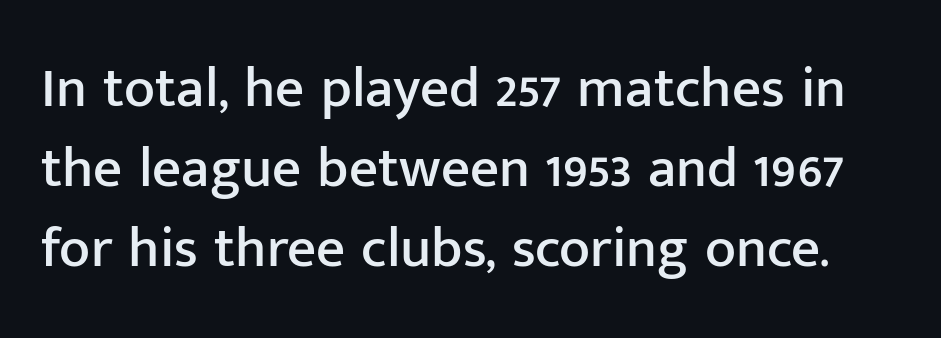
Q: Is the text italic (slanted)? A: No, it is upright.
Q: Is the typeface a serif or a sans-serif typeface? A: Sans-serif.
Q: Is the text underlined? A: No.
Q: Is the spacing between letters normal or unusually wide? A: Normal.
Q: Is the spacing between lines tight, normal or loose? A: Normal.
Q: Width (condensed, normal, or wide)? A: Normal.
Q: Stroke contrast? A: Low.
Q: x-height? A: Medium.
Q: Monospaced? A: No.
